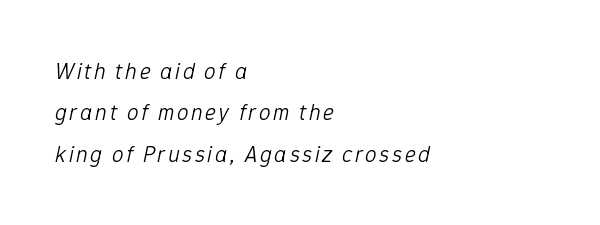
The glyphs look as if they've been sheared to an angle. Horizontally, the lines are justified to the leading edge only. Counters stay open thanks to moderate or lighter strokes. Has an underline been added? It has not.
